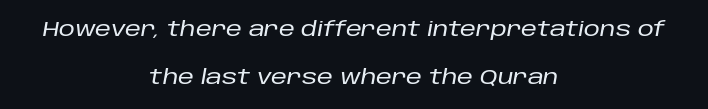
The image shows 20 px text type, italic (leaning right); set centered, loose line spacing (2.38x), normal letter spacing, not underlined.
